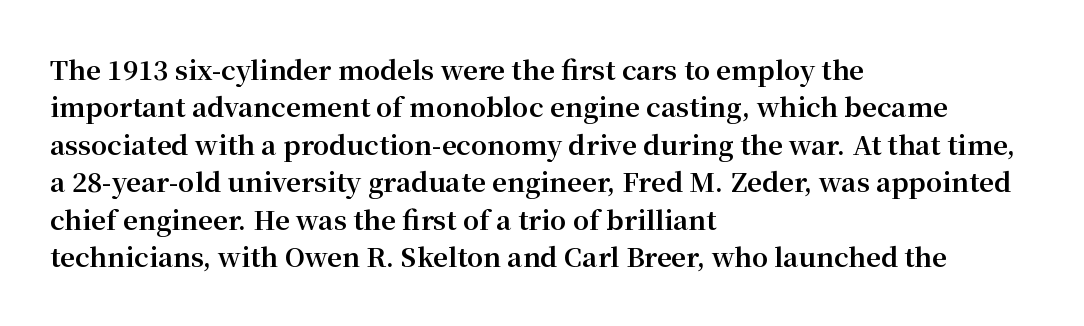
{"italic": "no", "bold": "yes", "underline": "no", "align": "left", "line_spacing": "normal", "line_spacing_ratio": 1.44, "letter_spacing": "normal", "letter_spacing_em": 0.0, "glyph_px": 26}
